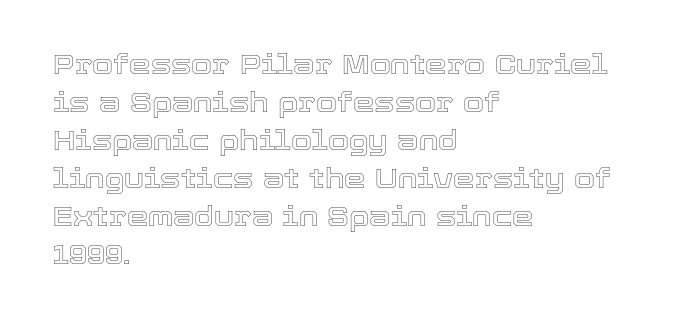
{"italic": "no", "underline": "no", "align": "left", "line_spacing": "normal", "line_spacing_ratio": 1.41, "letter_spacing": "normal", "letter_spacing_em": 0.0, "glyph_px": 27}
